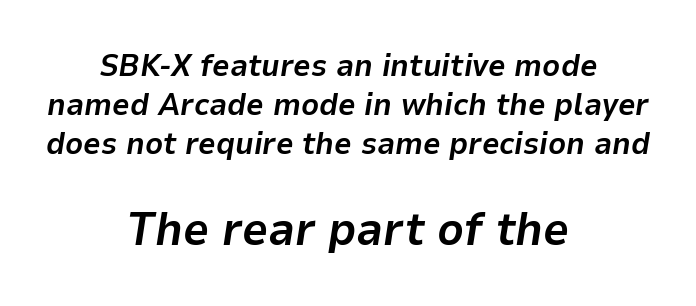
The rendering uses natural spacing where letterforms have individual widths. Does the lettering tilt? It does — this is italic. The passage is arranged like a title page — every line centered. The horizontal fit of the characters is conventional and even. Any mark beneath the type? The region is blank. The line-height multiplier appears to be the usual default.
